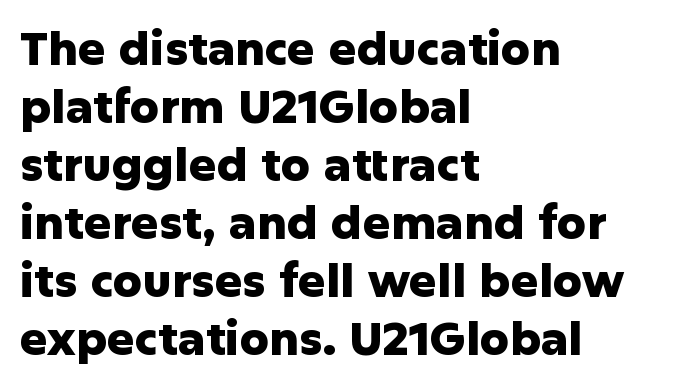
The image shows 46 px heavy sans-serif type, upright; set left-aligned, normal line spacing (1.26x), normal letter spacing, not underlined; low stroke contrast and a medium x-height.
